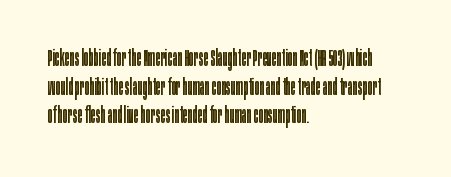
{"italic": "no", "bold": "no", "underline": "no", "align": "left", "line_spacing_ratio": 1.24, "letter_spacing": "normal", "letter_spacing_em": 0.0, "glyph_px": 23}
